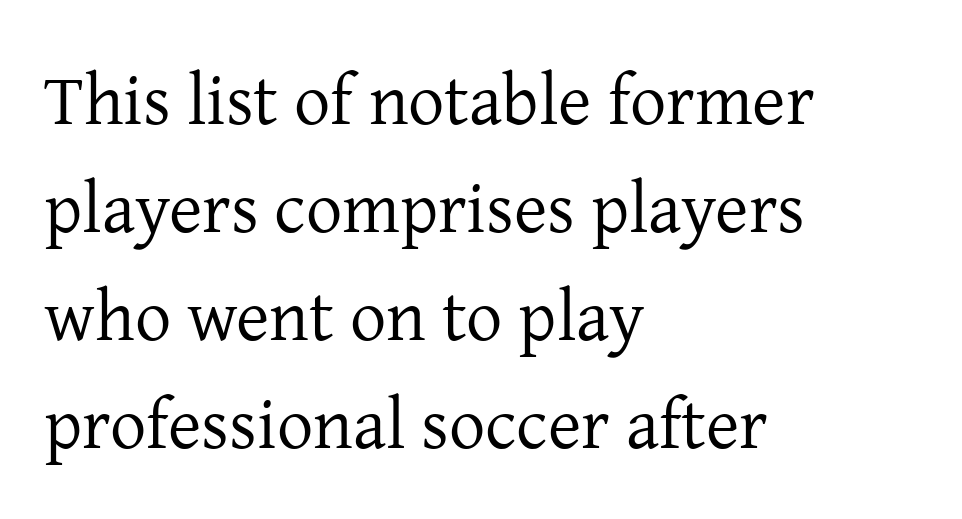
{"serif": "yes", "italic": "no", "bold": "no", "weight": "regular", "width": "normal", "stroke_contrast": "low", "x_height": "medium", "monospaced": "no", "underline": "no", "align": "left", "line_spacing": "normal", "line_spacing_ratio": 1.5, "letter_spacing": "normal", "letter_spacing_em": 0.0, "glyph_px": 72}
